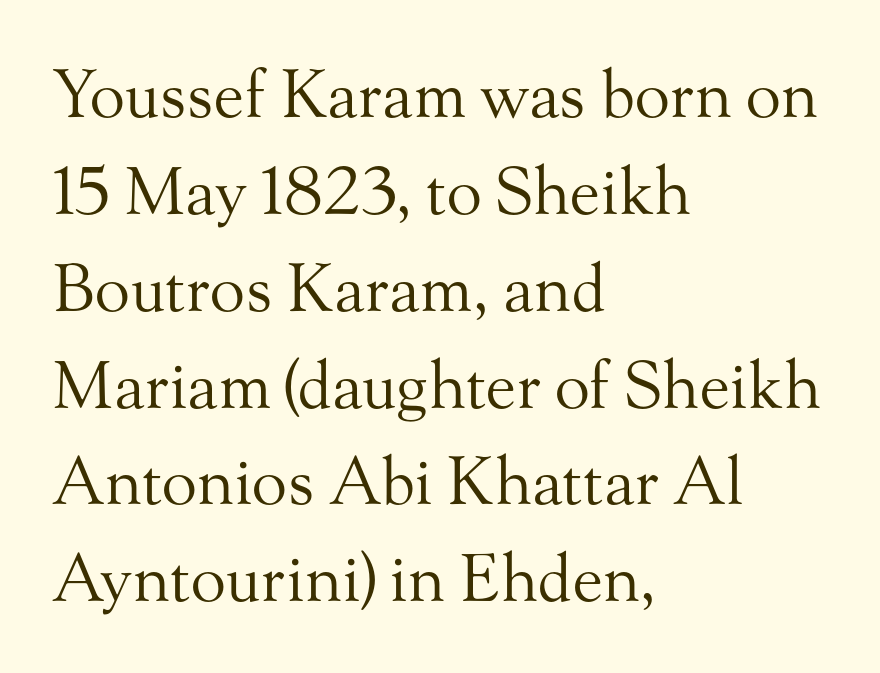
Q: Is the text bold? A: No.
Q: Is the text italic (slanted)? A: No, it is upright.
Q: Is the typeface a serif or a sans-serif typeface? A: Serif.
Q: Is the text underlined? A: No.
Q: How is the paragraph aligned? A: Left-aligned.
Q: Is the spacing between letters normal or unusually wide? A: Normal.
Q: Is the spacing between lines tight, normal or loose? A: Normal.
Q: Width (condensed, normal, or wide)? A: Normal.
Q: Stroke contrast? A: Medium.
Q: x-height? A: Small.
Q: Monospaced? A: No.
